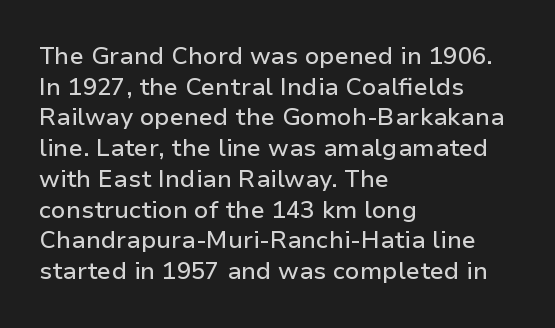
Q: Is the text italic (slanted)? A: No, it is upright.
Q: Is the text underlined? A: No.
Q: How is the paragraph aligned? A: Left-aligned.
Q: Is the spacing between letters normal or unusually wide? A: Normal.
Q: Is the spacing between lines tight, normal or loose? A: Normal.
